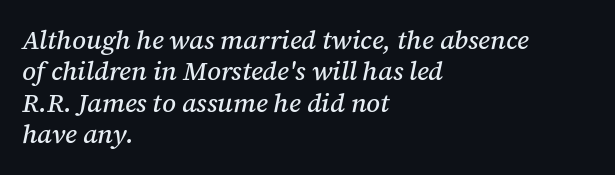
The paragraph has a hard left edge and a soft right edge. Compared with typical body copy, the letter spacing here is the same. Check under the words: just untouched page. The rendering applies a slant to the glyphs.
